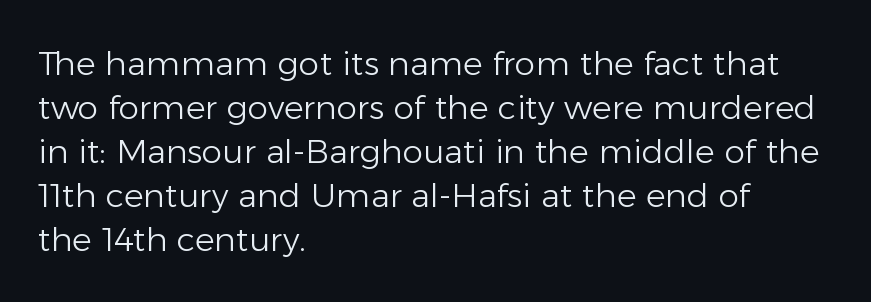
A typesetter would call this proportional, since set widths differ per character. Rule under the text: the space is simply empty. Line starts are locked; line ends wander. Nope, not italic — everything's standing straight. Nobody touched the tracking dial on this one. Nothing heavy about these letters — not bold at all.
